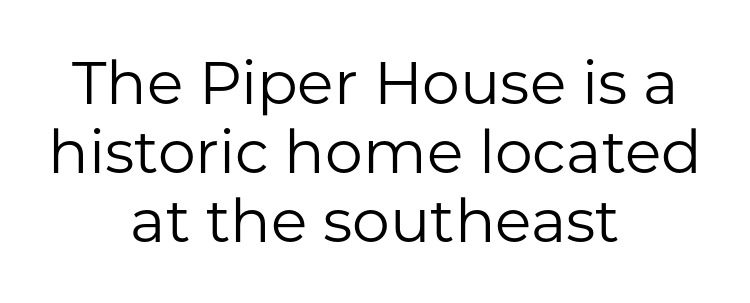
The image shows 60 px regular-weight sans-serif type, upright; set centered, tight line spacing (1.15x), normal letter spacing, not underlined; low stroke contrast and a medium x-height.
